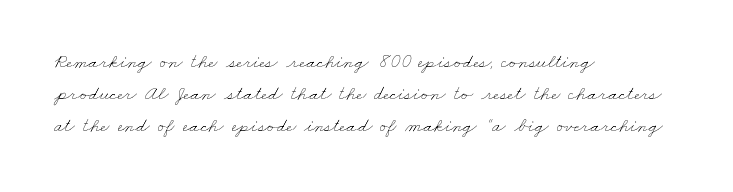
The image shows 20 px text type; set left-aligned, normal line spacing (1.6x), normal letter spacing, not underlined.
